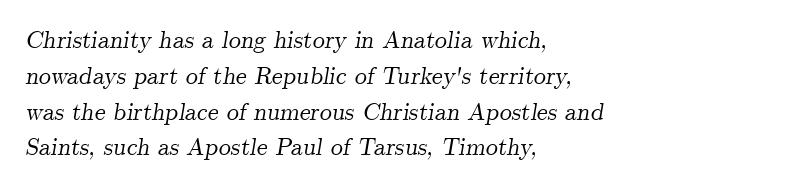
Q: Is the text italic (slanted)? A: Yes, it leans right by about 9 degrees.
Q: Is the text underlined? A: No.
Q: How is the paragraph aligned? A: Left-aligned.
Q: Is the spacing between letters normal or unusually wide? A: Normal.
Q: Is the spacing between lines tight, normal or loose? A: Normal.
